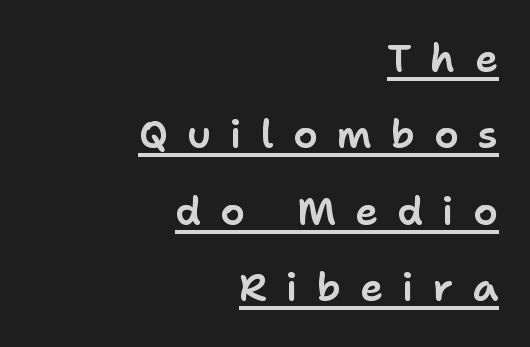
{"serif": "no", "italic": "no", "width": "normal", "stroke_contrast": "low", "x_height": "medium", "monospaced": "no", "underline": "yes", "align": "right", "line_spacing": "loose", "line_spacing_ratio": 1.96, "letter_spacing": "wide", "letter_spacing_em": 0.49, "glyph_px": 39}
